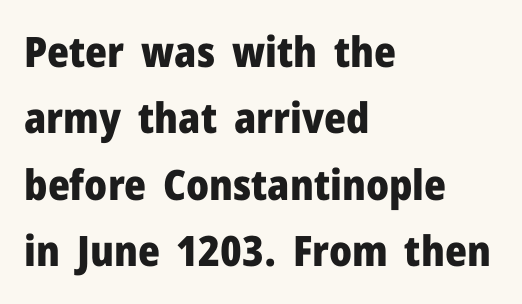
The image shows 42 px heavy sans-serif type, upright; set left-aligned, normal line spacing (1.58x), normal letter spacing, not underlined; low stroke contrast and a medium x-height.
